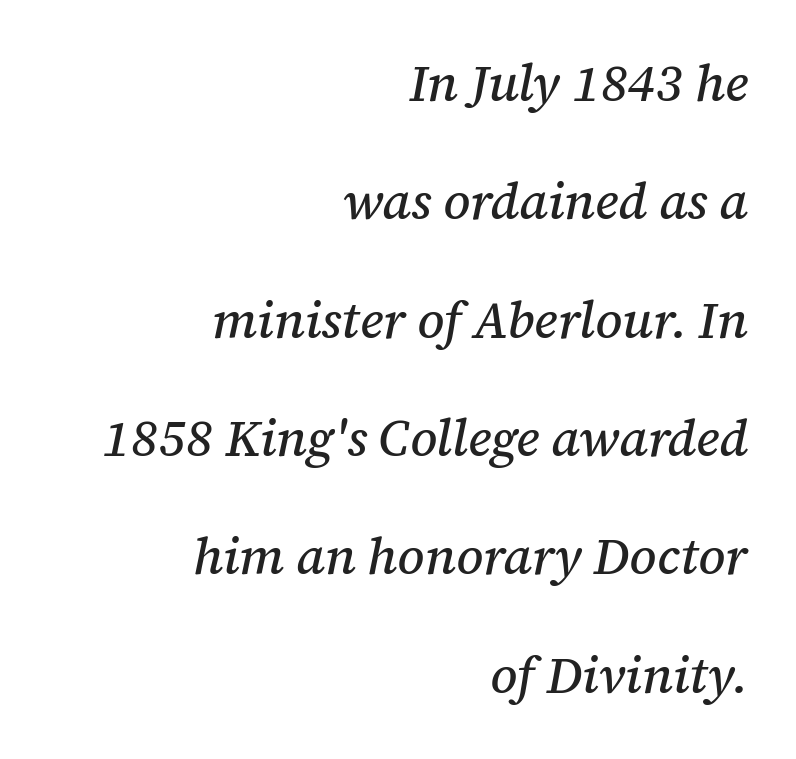
The image shows 51 px serif type, italic (leaning right); set right-aligned, loose line spacing (2.32x), normal letter spacing, not underlined; medium stroke contrast and a medium x-height.
